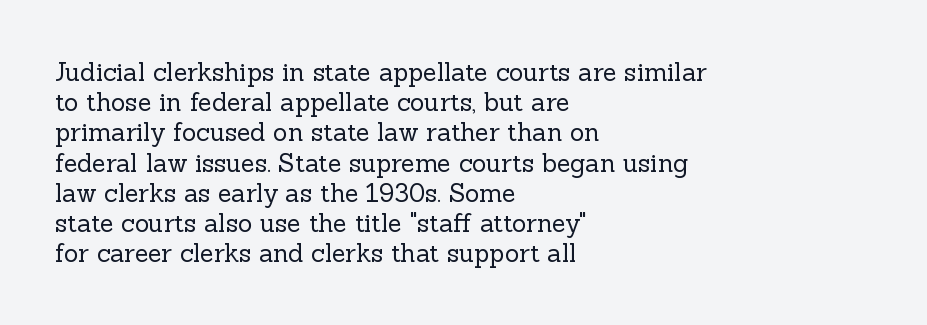
The image shows 25 px text type, upright; set left-aligned, line spacing 1.21x, normal letter spacing, not underlined.
